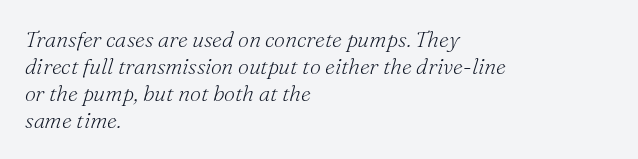
An italicized treatment has been applied to the whole sample. Weight: not bold — regular or lighter. In terms of letterspacing, this is plain default setting. Underlining? Definitely not there. Compared with a centered layout, this one pins lines to the left instead.
